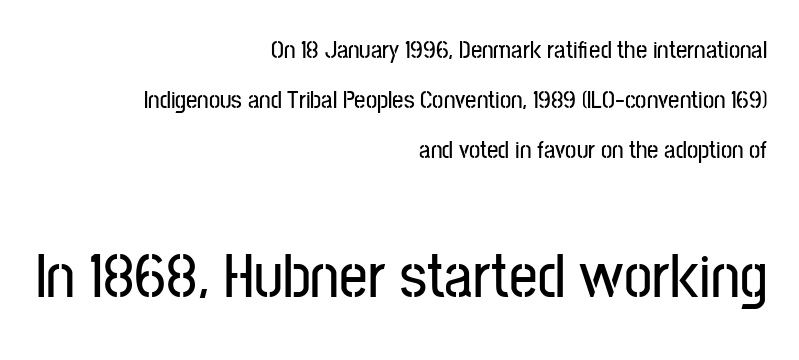
The image shows 63 px condensed sans-serif type, upright; set right-aligned, loose line spacing (2.0x), normal letter spacing, not underlined; the second (bottom) block is 2.52x larger; low stroke contrast and a medium x-height.
